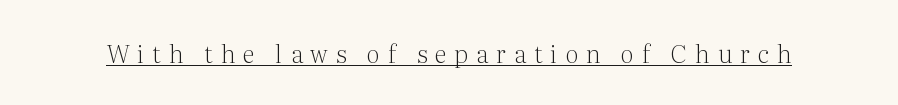
Weight: regular or lighter. Italic? Not at all — the glyphs are vertical. Honestly, the letter spacing is so wide it's the main thing you notice. Like a heading marked for emphasis, these lines bear an underscore.
